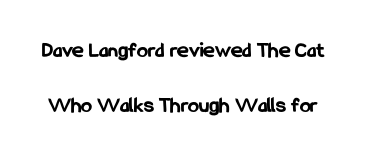
The image shows 22 px bold type, upright; set loose line spacing (2.5x), normal letter spacing, not underlined.
